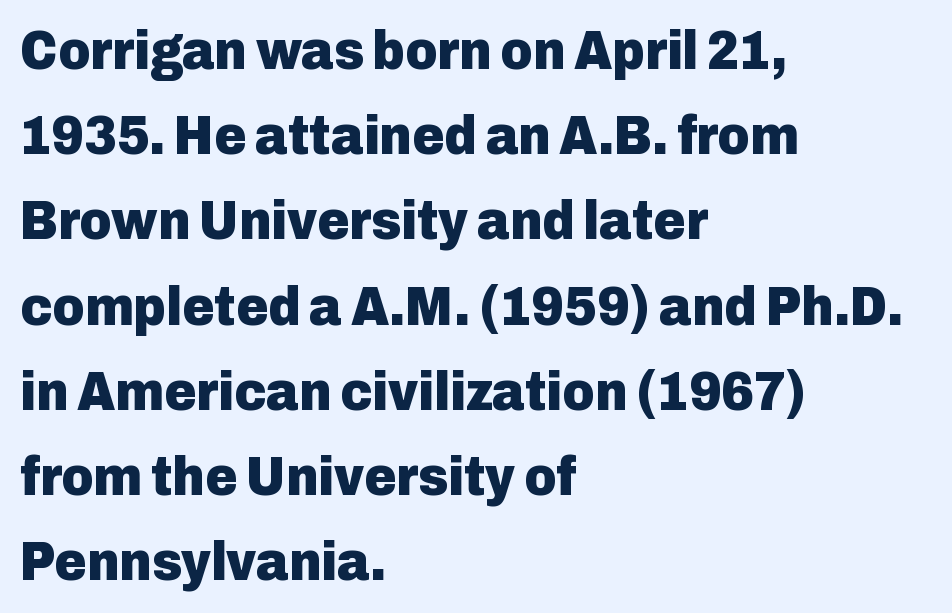
Q: Is the text bold? A: Yes.
Q: Is the text italic (slanted)? A: No, it is upright.
Q: Is the typeface a serif or a sans-serif typeface? A: Sans-serif.
Q: Is the text underlined? A: No.
Q: How is the paragraph aligned? A: Left-aligned.
Q: Is the spacing between letters normal or unusually wide? A: Normal.
Q: Is the spacing between lines tight, normal or loose? A: Normal.
Q: Width (condensed, normal, or wide)? A: Normal.
Q: Stroke contrast? A: Low.
Q: x-height? A: Medium.
Q: Monospaced? A: No.
